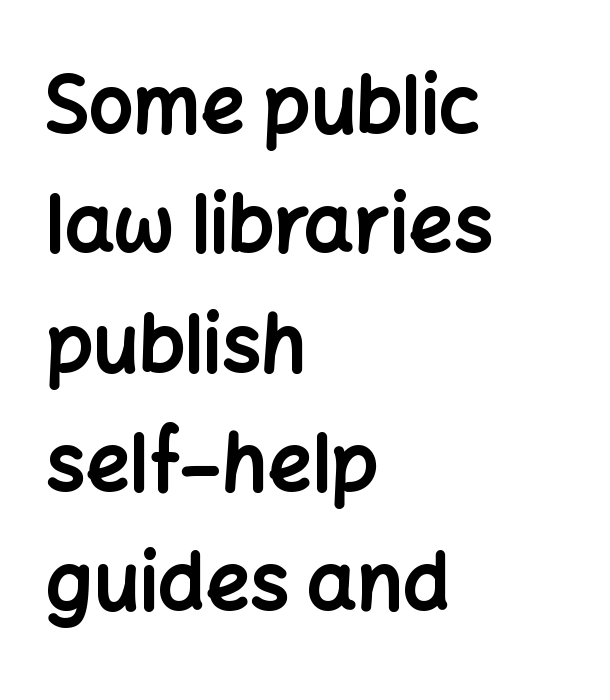
Q: Is the text bold? A: Yes.
Q: Is the text italic (slanted)? A: No, it is upright.
Q: Is the typeface a serif or a sans-serif typeface? A: Sans-serif.
Q: Is the text underlined? A: No.
Q: How is the paragraph aligned? A: Left-aligned.
Q: Is the spacing between letters normal or unusually wide? A: Normal.
Q: Is the spacing between lines tight, normal or loose? A: Normal.
Q: Width (condensed, normal, or wide)? A: Normal.
Q: Stroke contrast? A: Low.
Q: x-height? A: Medium.
Q: Monospaced? A: No.
